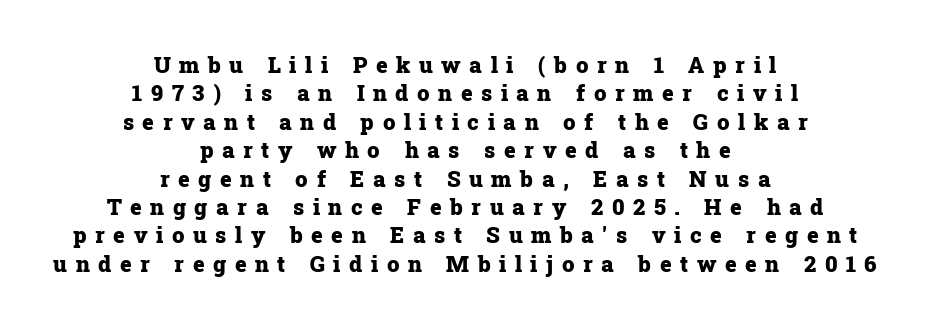
{"italic": "no", "bold": "yes", "underline": "no", "align": "center", "line_spacing": "normal", "line_spacing_ratio": 1.29, "letter_spacing": "wide", "letter_spacing_em": 0.39, "glyph_px": 22}
